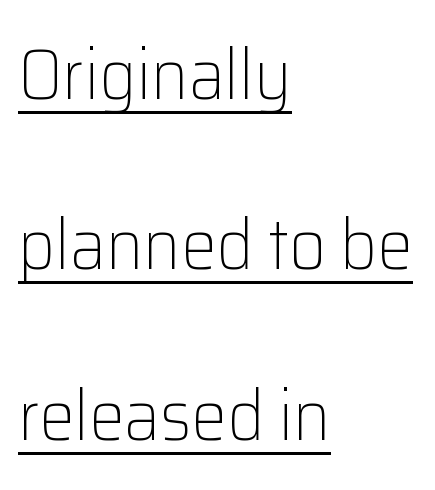
{"serif": "no", "italic": "no", "bold": "no", "weight": "light", "width": "normal", "stroke_contrast": "low", "x_height": "medium", "monospaced": "no", "underline": "yes", "align": "left", "line_spacing": "loose", "line_spacing_ratio": 2.4, "letter_spacing": "normal", "letter_spacing_em": 0.0, "glyph_px": 71}
